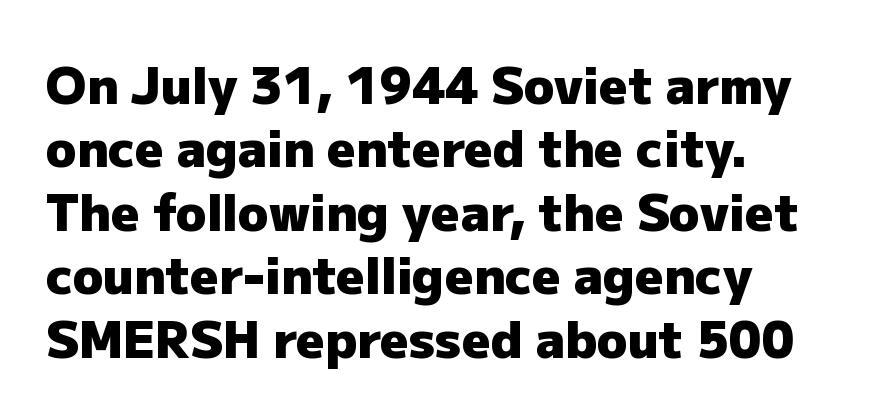
{"serif": "no", "italic": "no", "bold": "yes", "weight": "heavy", "width": "normal", "stroke_contrast": "low", "x_height": "medium", "monospaced": "no", "underline": "no", "align": "left", "line_spacing": "normal", "line_spacing_ratio": 1.27, "letter_spacing": "normal", "letter_spacing_em": 0.0, "glyph_px": 50}
